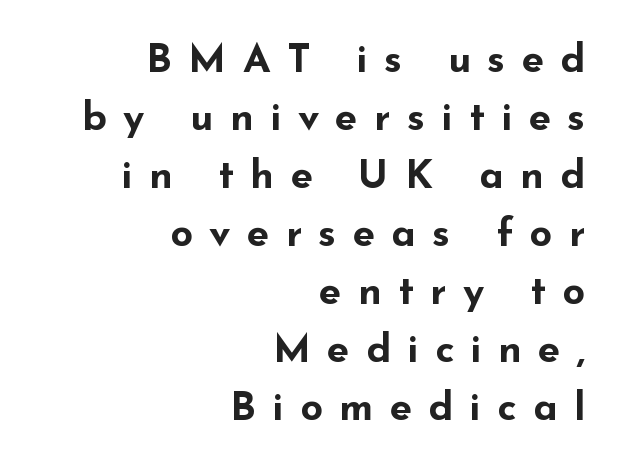
On the weight axis this lands at bold, roughly 700. These lines were composed using upright roman letters. The lines in this sample share a right terminus and differ only in where they begin. A typesetter would call this leading conventional body-copy spacing. The letters carry no serifs — their stems end cleanly without finishing strokes. The line texture is sparse and dotted thanks to wide tracking.
